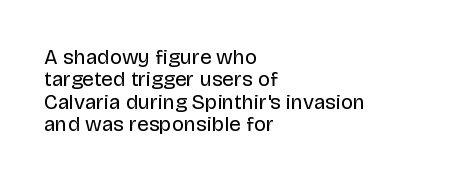
No extra tracking has been applied to these lines. Compared with a centered layout, this one pins lines to the left instead. Is this a heavy cut? Hardly; it is regular or lighter. Honestly, there is no underline to notice here at all. Students, observe: this is what under-led, compact text looks like.
